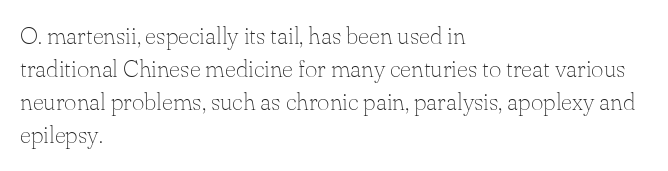
Horizontally, the lines are justified to the leading edge only. A roman cut, with each character standing at attention. The lines sit at an ordinary, default distance from one another. The font sits on the lighter half of the weight spectrum, regular included. Just letters on the line, the space beneath them empty. Standard letterfit; no display-style spreading of the glyphs.
